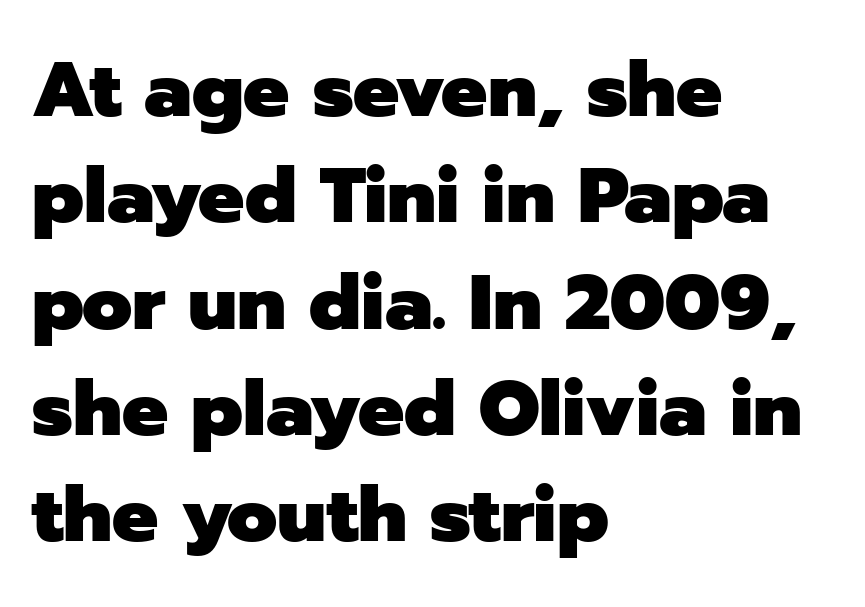
Is the type bold? Yes — the strokes are clearly thick and heavy. The passage shown is typed in a proportional face where columns would drift. Ordinary non-slanted type is in use. Stroke terminals: plain, sans-serif. These lines keep a tight, regular rhythm from letter to letter. Normally led — the rows are evenly, conventionally spaced.
